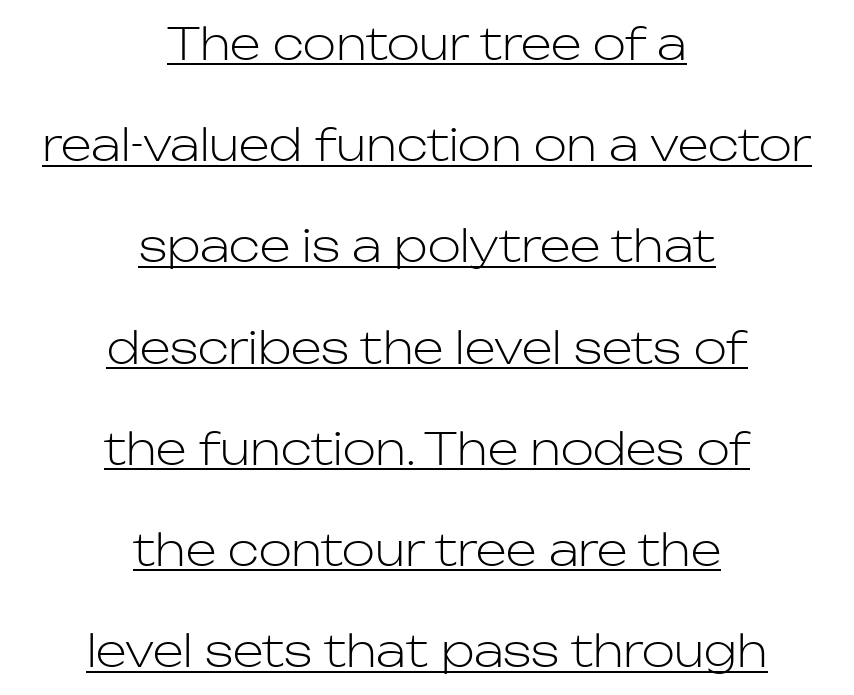
Q: Is the text bold? A: No.
Q: Is the text italic (slanted)? A: No, it is upright.
Q: Is the typeface a serif or a sans-serif typeface? A: Sans-serif.
Q: Is the text underlined? A: Yes.
Q: How is the paragraph aligned? A: Centered.
Q: Is the spacing between letters normal or unusually wide? A: Normal.
Q: Is the spacing between lines tight, normal or loose? A: Loose.
Q: Width (condensed, normal, or wide)? A: Normal.
Q: Stroke contrast? A: Low.
Q: x-height? A: Medium.
Q: Monospaced? A: No.
